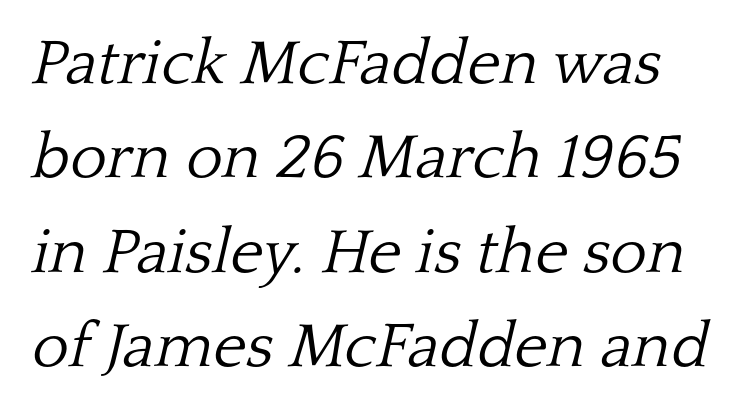
Q: Is the text bold? A: No.
Q: Is the text italic (slanted)? A: Yes, it leans right by about 13 degrees.
Q: Is the typeface a serif or a sans-serif typeface? A: Serif.
Q: Is the text underlined? A: No.
Q: Is the spacing between letters normal or unusually wide? A: Normal.
Q: Is the spacing between lines tight, normal or loose? A: Normal.
Q: Width (condensed, normal, or wide)? A: Normal.
Q: Stroke contrast? A: Low.
Q: x-height? A: Medium.
Q: Monospaced? A: No.
